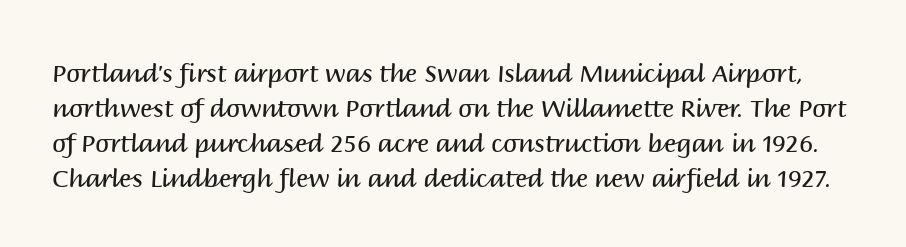
Q: Is the text bold? A: No.
Q: Is the text italic (slanted)? A: Yes.
Q: Is the text underlined? A: No.
Q: Is the spacing between letters normal or unusually wide? A: Normal.
Q: Is the spacing between lines tight, normal or loose? A: Normal.
